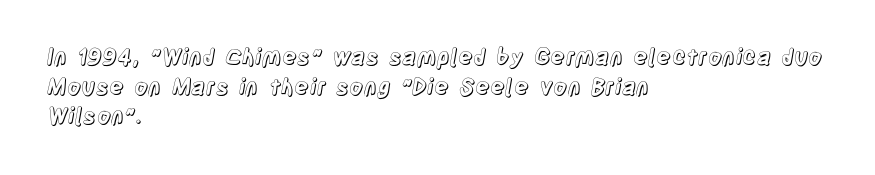
Q: Is the text italic (slanted)? A: Yes.
Q: Is the text underlined? A: No.
Q: How is the paragraph aligned? A: Left-aligned.
Q: Is the spacing between letters normal or unusually wide? A: Normal.
Q: Is the spacing between lines tight, normal or loose? A: Normal.
